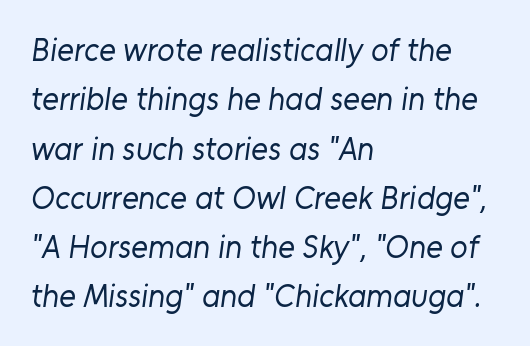
{"serif": "no", "bold": "no", "weight": "regular", "width": "normal", "stroke_contrast": "low", "x_height": "medium", "monospaced": "no", "underline": "no", "align": "left", "line_spacing": "normal", "line_spacing_ratio": 1.54, "letter_spacing": "normal", "letter_spacing_em": 0.0, "glyph_px": 32}
